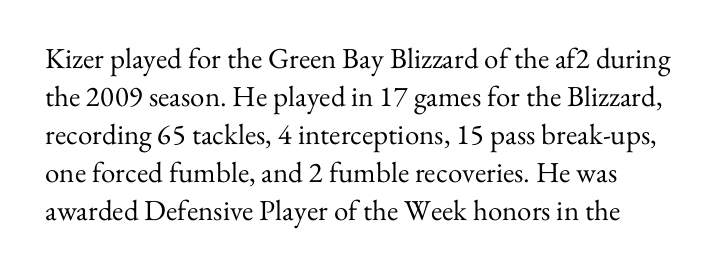
Q: Is the text bold? A: No.
Q: Is the text italic (slanted)? A: No, it is upright.
Q: Is the typeface a serif or a sans-serif typeface? A: Serif.
Q: Is the text underlined? A: No.
Q: Is the spacing between letters normal or unusually wide? A: Normal.
Q: Is the spacing between lines tight, normal or loose? A: Normal.
Q: Width (condensed, normal, or wide)? A: Normal.
Q: Stroke contrast? A: Medium.
Q: x-height? A: Small.
Q: Monospaced? A: No.
